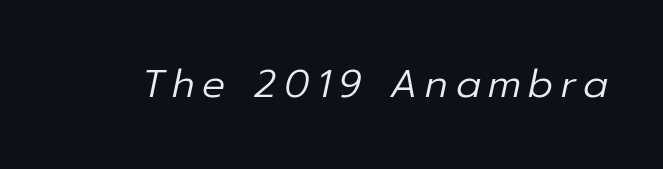
The image shows 38 px regular-weight type, italic (leaning right); set unusually wide letter spacing (+0.2 em), not underlined; low stroke contrast and a medium x-height.
